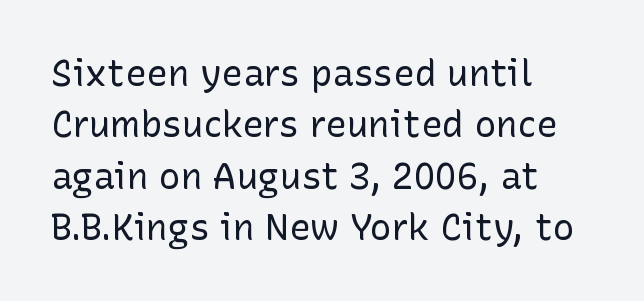
The image shows 36 px regular-weight sans-serif type, upright; set left-aligned, normal line spacing (1.43x), normal letter spacing, not underlined; low stroke contrast and a medium x-height.
